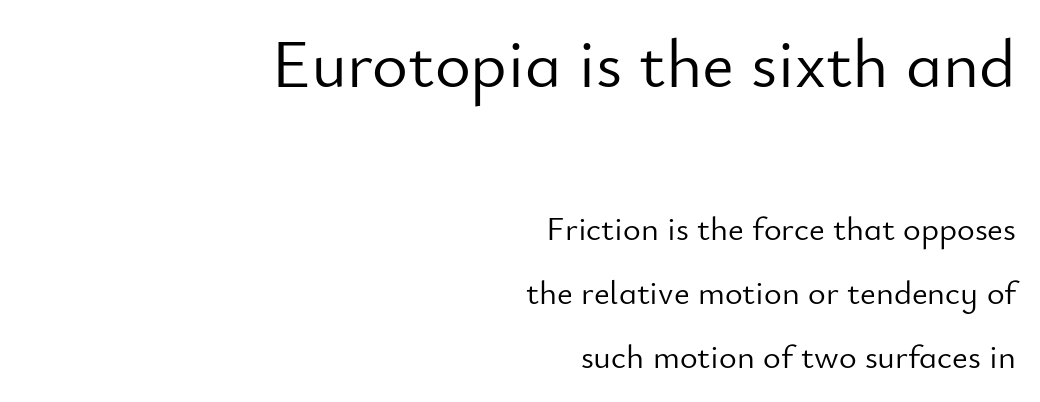
Style check: upright. This sample uses a sans-serif face. Top chunk: large. Bottom chunk: small. Compared with typical body copy, the letter spacing here is the same. Weight: not bold — regular or lighter.
